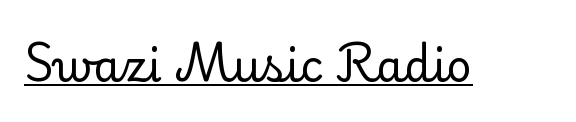
The image shows 44 px serif type, upright; set normal letter spacing, underlined; low stroke contrast and a small x-height.
